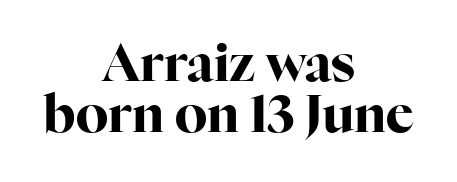
The image shows 52 px bold serif type, upright; set centered, tight line spacing (0.98x), normal letter spacing, not underlined; high stroke contrast and a medium x-height.
